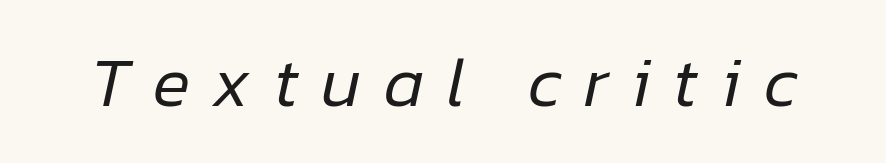
{"italic": "yes", "lean": "right", "slant_degrees": 12, "bold": "no", "weight": "regular", "width": "normal", "stroke_contrast": "low", "x_height": "medium", "monospaced": "no", "underline": "no", "letter_spacing": "wide", "letter_spacing_em": 0.33, "glyph_px": 70}
